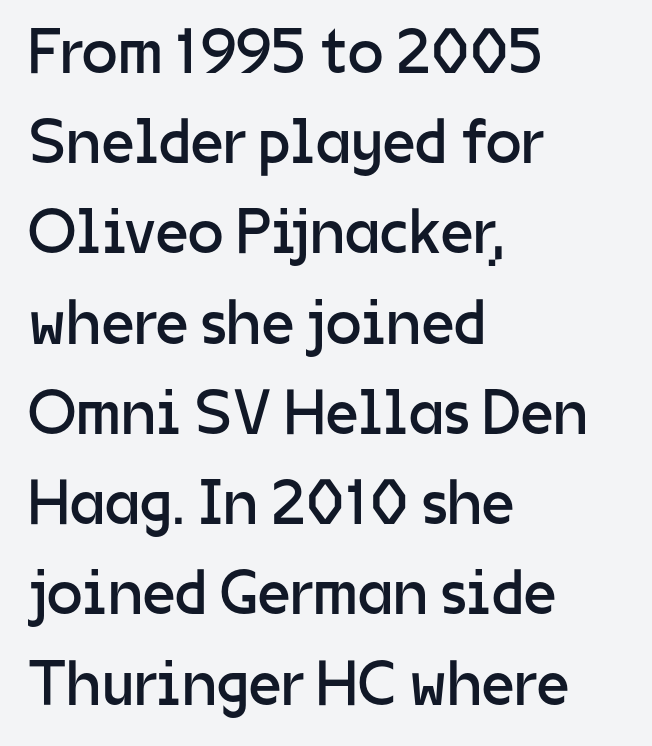
The image shows 64 px regular-weight sans-serif type, upright; set left-aligned, normal line spacing (1.41x), normal letter spacing, not underlined; low stroke contrast and a medium x-height.
